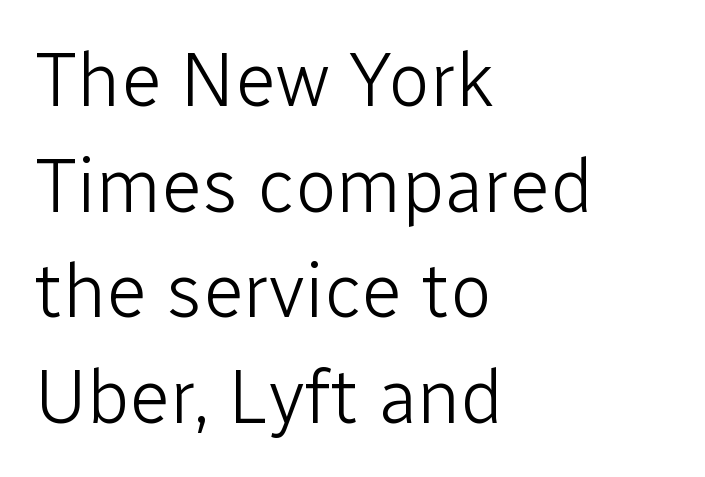
Q: Is the text bold? A: No.
Q: Is the text italic (slanted)? A: No, it is upright.
Q: Is the typeface a serif or a sans-serif typeface? A: Sans-serif.
Q: Is the text underlined? A: No.
Q: How is the paragraph aligned? A: Left-aligned.
Q: Is the spacing between letters normal or unusually wide? A: Normal.
Q: Is the spacing between lines tight, normal or loose? A: Normal.
Q: Width (condensed, normal, or wide)? A: Normal.
Q: Stroke contrast? A: Low.
Q: x-height? A: Medium.
Q: Monospaced? A: No.
